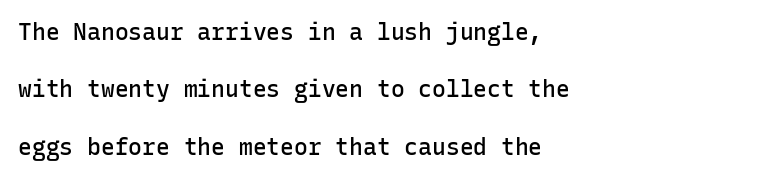
Q: Is the text bold? A: Semi-bold.
Q: Is the text italic (slanted)? A: No, it is upright.
Q: Is the text underlined? A: No.
Q: How is the paragraph aligned? A: Left-aligned.
Q: Is the spacing between letters normal or unusually wide? A: Normal.
Q: Is the spacing between lines tight, normal or loose? A: Loose.
